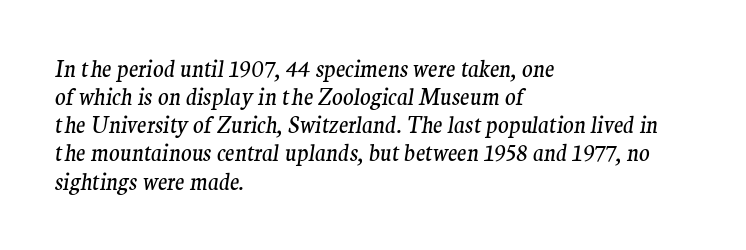
Q: Is the text bold? A: No.
Q: Is the text italic (slanted)? A: Yes, it leans right by about 9 degrees.
Q: Is the text underlined? A: No.
Q: How is the paragraph aligned? A: Left-aligned.
Q: Is the spacing between letters normal or unusually wide? A: Normal.
Q: Is the spacing between lines tight, normal or loose? A: Normal.
